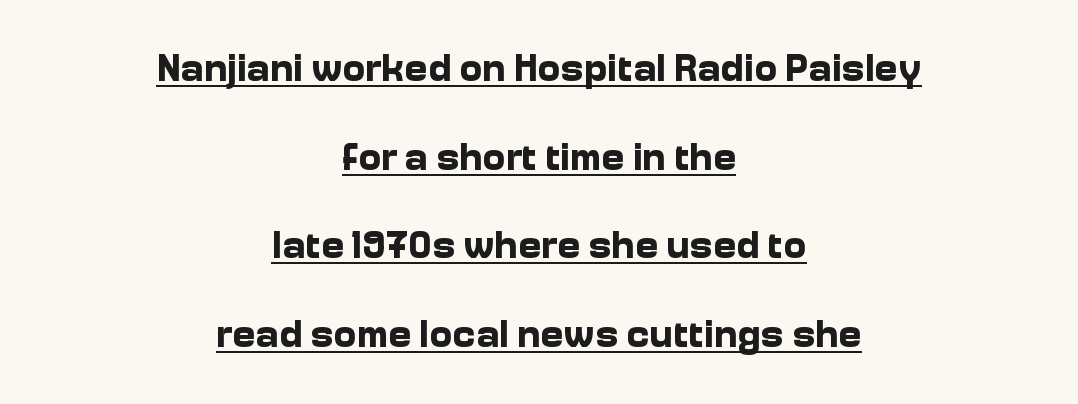
A typesetter would mark this as roman, not italic. Each line of the rendering has a horizontal stroke beneath the glyphs. The rendering uses natural spacing where letterforms have individual widths. These lines are centered, leaving both edges ragged.
